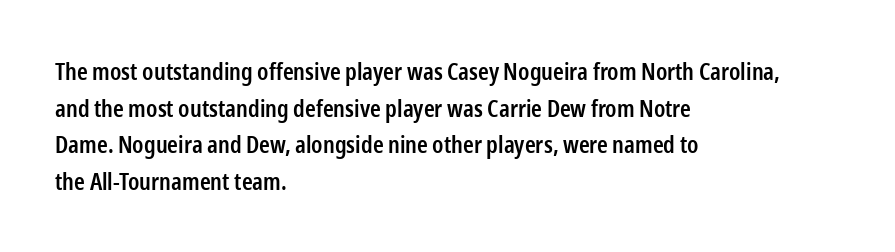
The type is set solid horizontally, with unmodified tracking. Visually the block forms a straight wall on the left and a jagged coastline on the right. Does the lettering tilt? It doesn't — this is upright. Baseline-to-baseline distance is the conventional proportion of letter height. Anything drawn beneath the words? Only blank space.
